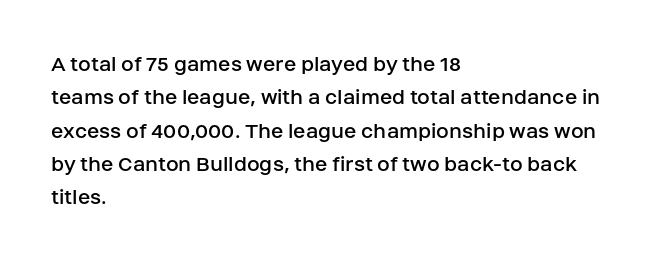
Q: Is the text bold? A: No.
Q: Is the text italic (slanted)? A: No, it is upright.
Q: Is the text underlined? A: No.
Q: How is the paragraph aligned? A: Left-aligned.
Q: Is the spacing between letters normal or unusually wide? A: Normal.
Q: Is the spacing between lines tight, normal or loose? A: Normal.
